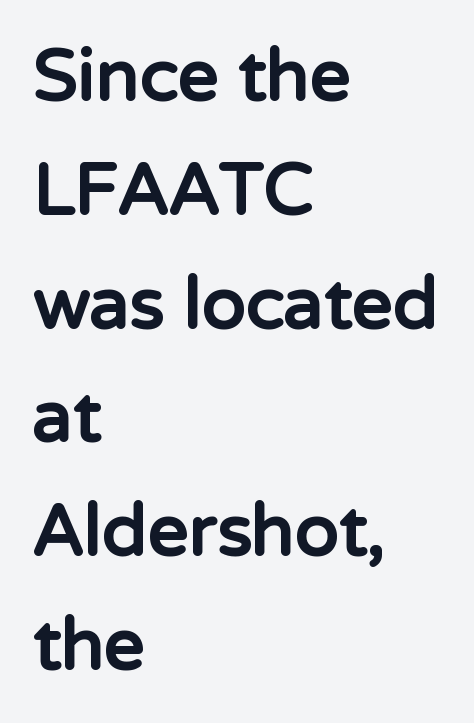
Q: Is the text bold? A: Yes.
Q: Is the text italic (slanted)? A: No, it is upright.
Q: Is the typeface a serif or a sans-serif typeface? A: Sans-serif.
Q: Is the text underlined? A: No.
Q: How is the paragraph aligned? A: Left-aligned.
Q: Is the spacing between letters normal or unusually wide? A: Normal.
Q: Is the spacing between lines tight, normal or loose? A: Normal.
Q: Width (condensed, normal, or wide)? A: Normal.
Q: Stroke contrast? A: Low.
Q: x-height? A: Medium.
Q: Monospaced? A: No.
